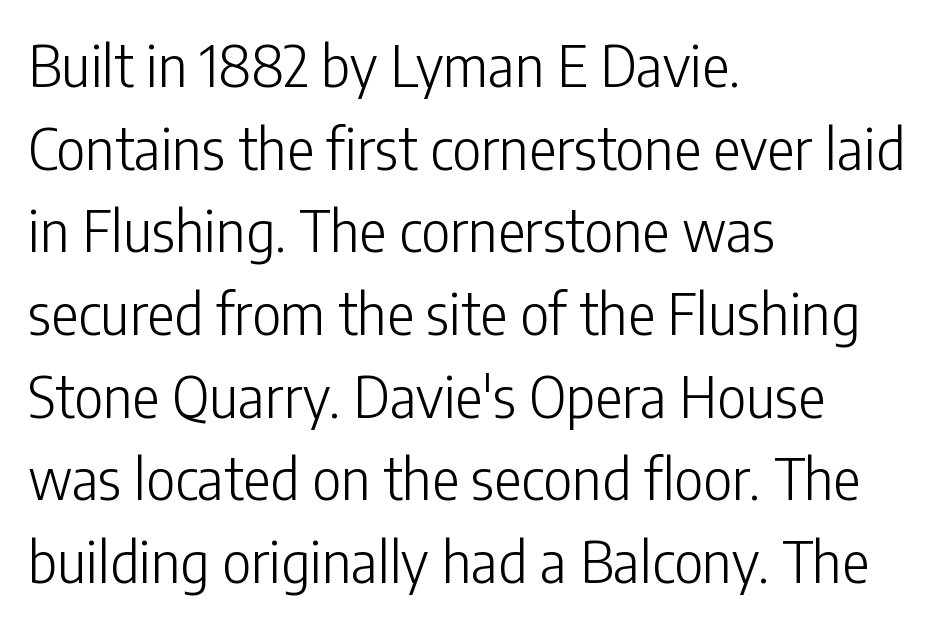
Q: Is the text bold? A: No.
Q: Is the text italic (slanted)? A: No, it is upright.
Q: Is the typeface a serif or a sans-serif typeface? A: Sans-serif.
Q: Is the text underlined? A: No.
Q: How is the paragraph aligned? A: Left-aligned.
Q: Is the spacing between letters normal or unusually wide? A: Normal.
Q: Is the spacing between lines tight, normal or loose? A: Normal.
Q: Width (condensed, normal, or wide)? A: Condensed.
Q: Stroke contrast? A: Low.
Q: x-height? A: Medium.
Q: Monospaced? A: No.
